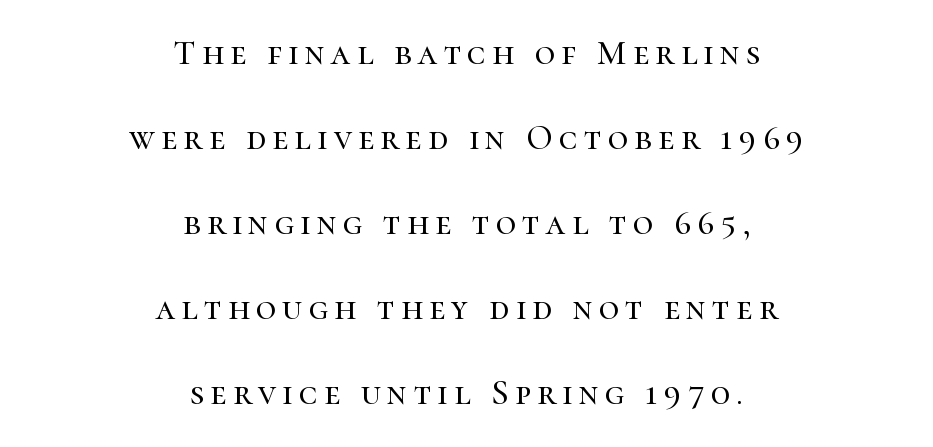
Q: Is the text italic (slanted)? A: No, it is upright.
Q: Is the typeface a serif or a sans-serif typeface? A: Serif.
Q: Is the text underlined? A: No.
Q: How is the paragraph aligned? A: Centered.
Q: Is the spacing between lines tight, normal or loose? A: Loose.
Q: Width (condensed, normal, or wide)? A: Normal.
Q: Stroke contrast? A: High.
Q: x-height? A: Medium.
Q: Monospaced? A: No.
